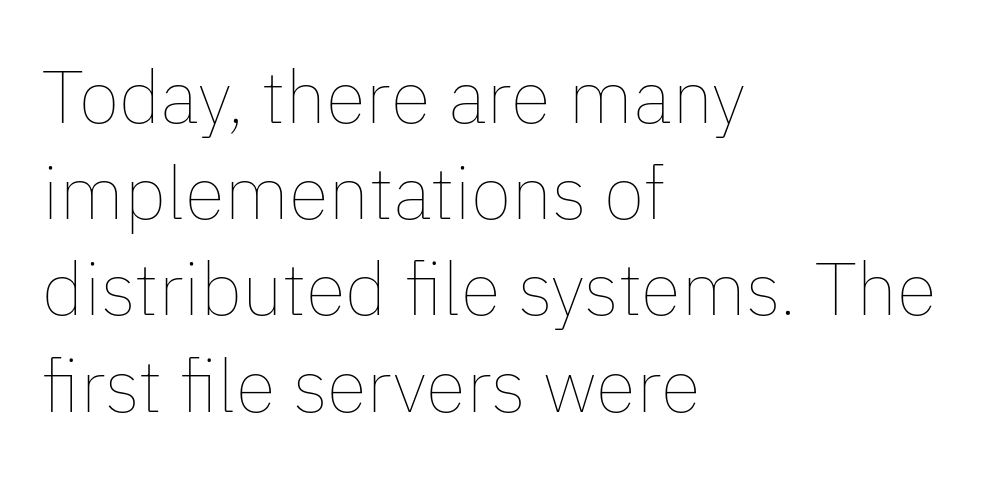
Q: Is the text bold? A: No.
Q: Is the text italic (slanted)? A: No, it is upright.
Q: Is the text underlined? A: No.
Q: How is the paragraph aligned? A: Left-aligned.
Q: Is the spacing between letters normal or unusually wide? A: Normal.
Q: Is the spacing between lines tight, normal or loose? A: Normal.
Q: Width (condensed, normal, or wide)? A: Normal.
Q: Stroke contrast? A: Low.
Q: x-height? A: Medium.
Q: Monospaced? A: No.
